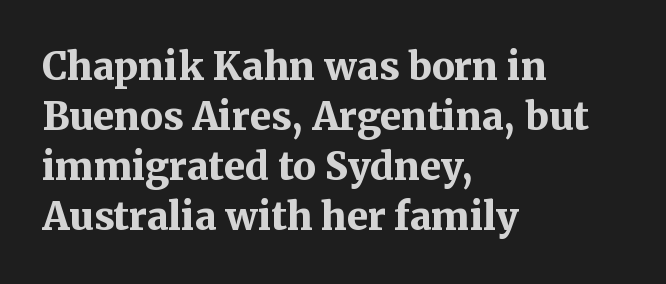
{"serif": "yes", "italic": "no", "bold": "yes", "weight": "bold", "width": "normal", "stroke_contrast": "medium", "x_height": "medium", "monospaced": "no", "underline": "no", "align": "left", "line_spacing": "normal", "line_spacing_ratio": 1.32, "letter_spacing": "normal", "letter_spacing_em": 0.0, "glyph_px": 38}
